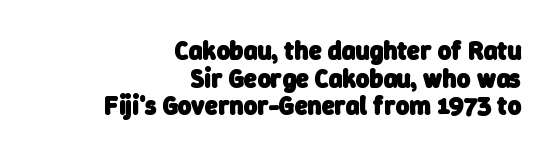
{"bold": "yes", "underline": "no", "align": "right", "line_spacing": "tight", "line_spacing_ratio": 1.06, "letter_spacing": "normal", "letter_spacing_em": 0.0, "glyph_px": 26}
